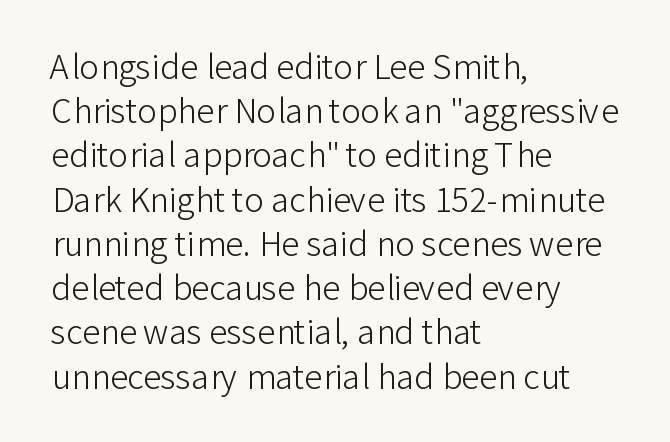
Notice how the passage keeps a crisp vertical edge on the left only. Think of a printed novel: that variable character pitch is what you see here. The designer left line spacing at the default. Students, note that the glyphs here touch the page at normal intervals. Nope, no serifs anywhere on these letters. The weight tops out at a normal text grade.
